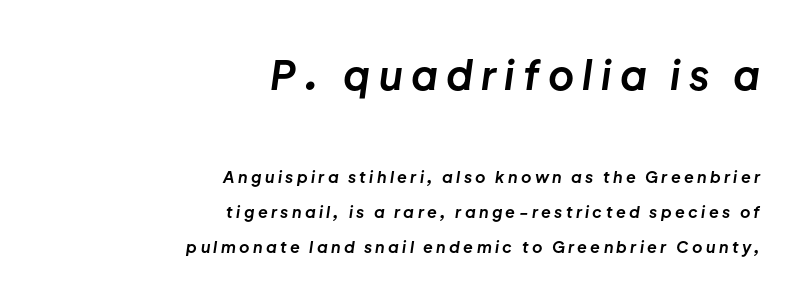
The text block is weighted toward the right margin, trailing off unevenly leftward. Line spacing here is loose. Just letters on the line, the space beneath them empty. An italicized treatment has been applied to the whole sample. The rendering shrinks the type as you move from the upper chunk to the lower.
